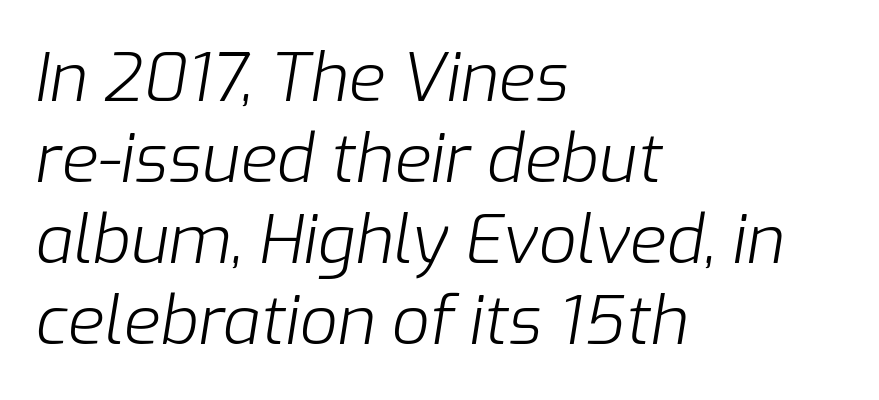
Glyph-to-glyph distance matches everyday printed text. The space directly below the letters is spotless. Spacing verdict: proportional, widths tailored to each character. The letters are slanted; this is an italic face. Is the stroke heavy? The answer is a plain regular-or-lighter. Is the block centered? No — it sits flush against the left margin.
